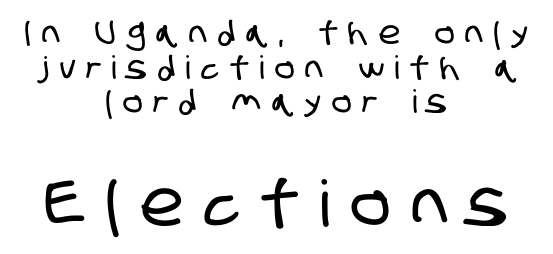
The image shows 64 px condensed sans-serif type; set centered, tight line spacing (1.08x), unusually wide letter spacing (+0.35 em), not underlined; the second (bottom) block is 2.0x larger; low stroke contrast and a large x-height.
